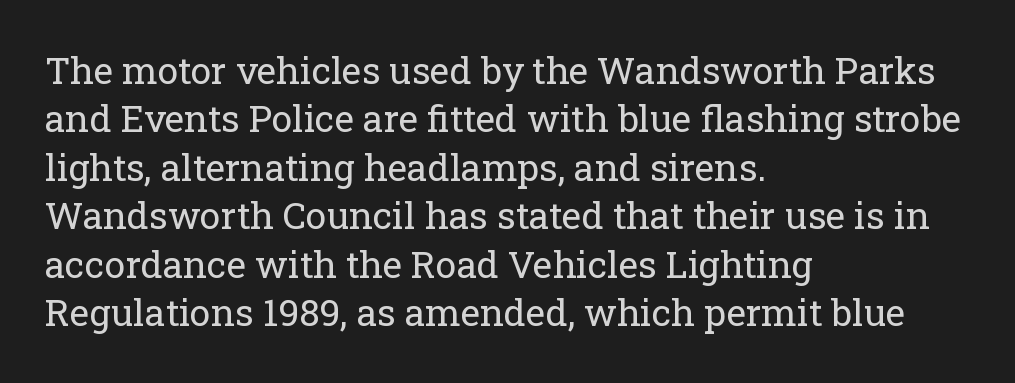
A serif font was chosen for this passage. Each row of text sits above clean, open space. These lines keep a tight, regular rhythm from letter to letter. Summary of vertical rhythm: regular, with standard interline spacing. Short and long lines alike share a common starting point at left. No letter is thick-stroked: the sample isn't bold.
